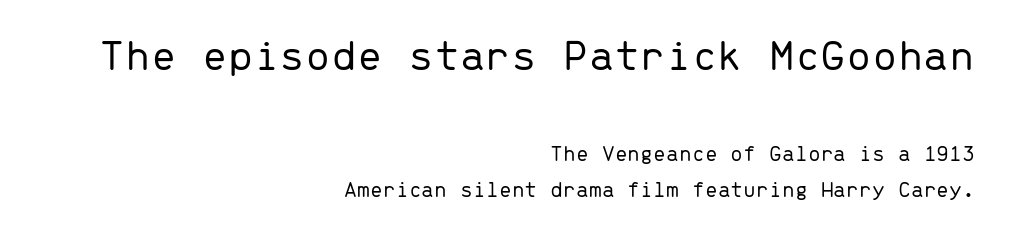
This sample keeps an unexceptional amount of space between lines. Bare-footed words on every line. Unlike a traditional serif, this face leaves its strokes unadorned. A roman cut, with each character standing at attention. Visually the block forms a straight wall on the right and a jagged coastline on the left. What stands out about the letter spacing? Nothing — it is the standard amount.
